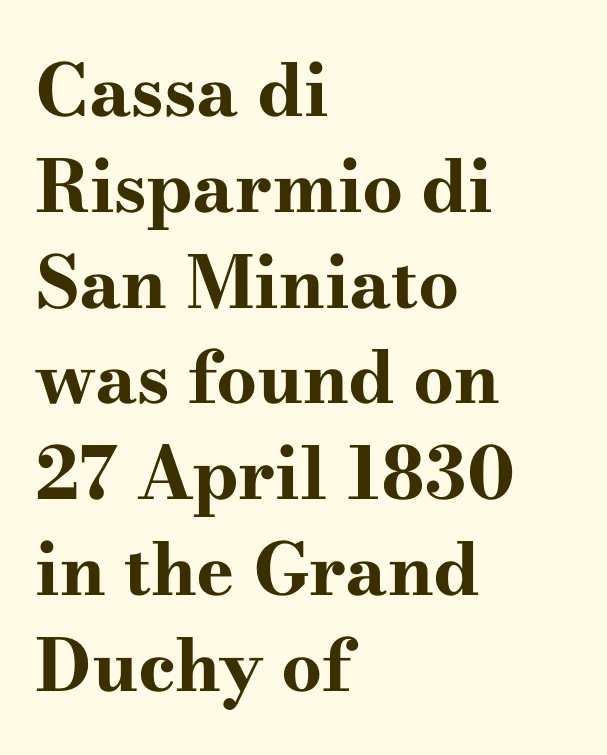
Tracking here is standard; glyphs follow each other at the usual distance. Glance below the letters and you will spot only blank space. Where is the straight margin? On the left. The lettering holds an erect, upright posture throughout. Think of a printed novel: that variable character pitch is what you see here.
